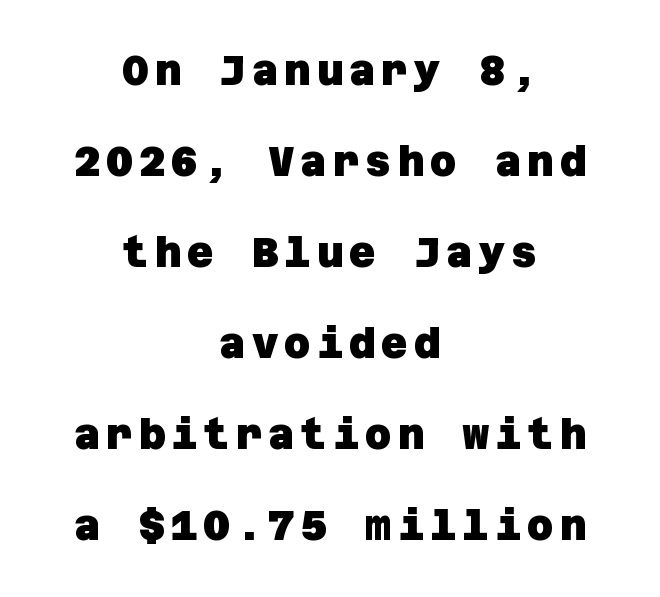
Q: Is the text bold? A: Yes.
Q: Is the typeface a serif or a sans-serif typeface? A: Sans-serif.
Q: Is the text underlined? A: No.
Q: How is the paragraph aligned? A: Centered.
Q: Is the spacing between lines tight, normal or loose? A: Loose.
Q: Width (condensed, normal, or wide)? A: Normal.
Q: Stroke contrast? A: Low.
Q: x-height? A: Large.
